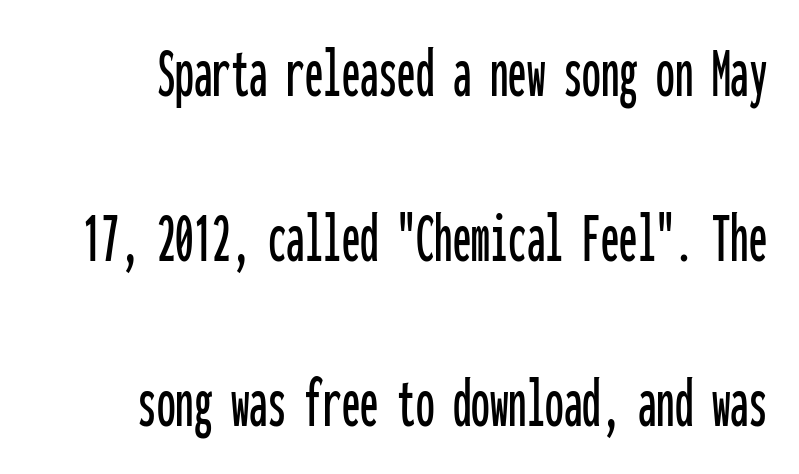
Q: Is the text italic (slanted)? A: No, it is upright.
Q: Is the typeface a serif or a sans-serif typeface? A: Sans-serif.
Q: Is the text underlined? A: No.
Q: Is the spacing between letters normal or unusually wide? A: Normal.
Q: Is the spacing between lines tight, normal or loose? A: Loose.
Q: Width (condensed, normal, or wide)? A: Condensed.
Q: Stroke contrast? A: Low.
Q: x-height? A: Medium.
Q: Monospaced? A: Yes.
